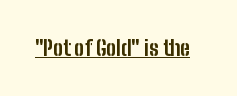
{"italic": "no", "bold": "yes", "underline": "yes", "letter_spacing": "normal", "letter_spacing_em": 0.0, "glyph_px": 21}
